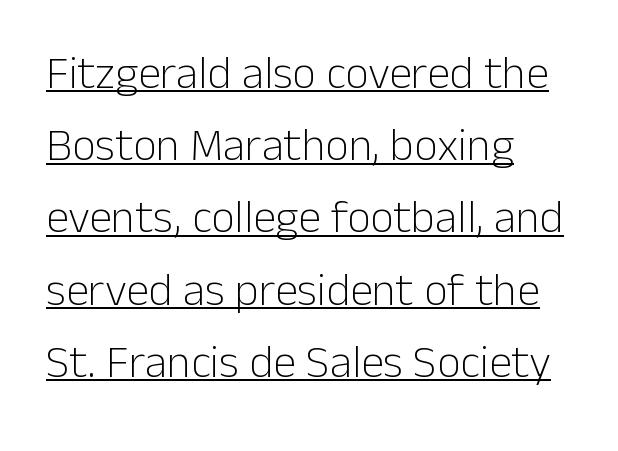
The image shows 46 px light sans-serif type, upright; set left-aligned, normal line spacing (1.57x), normal letter spacing, underlined; low stroke contrast and a medium x-height.
